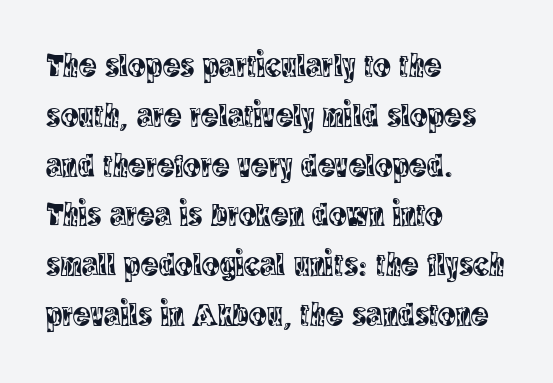
{"serif": "yes", "italic": "no", "width": "condensed", "x_height": "large", "monospaced": "no", "underline": "no", "align": "left", "line_spacing": "normal", "line_spacing_ratio": 1.51, "letter_spacing": "normal", "letter_spacing_em": 0.0, "glyph_px": 33}
